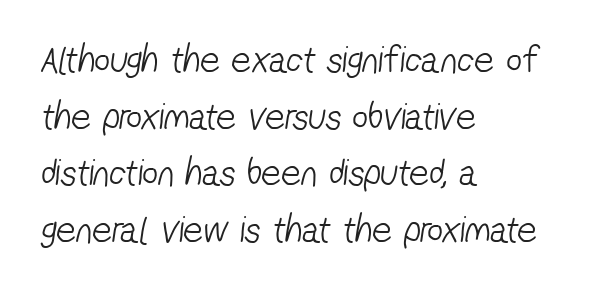
Q: Is the text bold? A: No.
Q: Is the typeface a serif or a sans-serif typeface? A: Sans-serif.
Q: Is the text underlined? A: No.
Q: How is the paragraph aligned? A: Left-aligned.
Q: Is the spacing between letters normal or unusually wide? A: Normal.
Q: Is the spacing between lines tight, normal or loose? A: Normal.
Q: Width (condensed, normal, or wide)? A: Condensed.
Q: Stroke contrast? A: Low.
Q: x-height? A: Medium.
Q: Monospaced? A: No.
